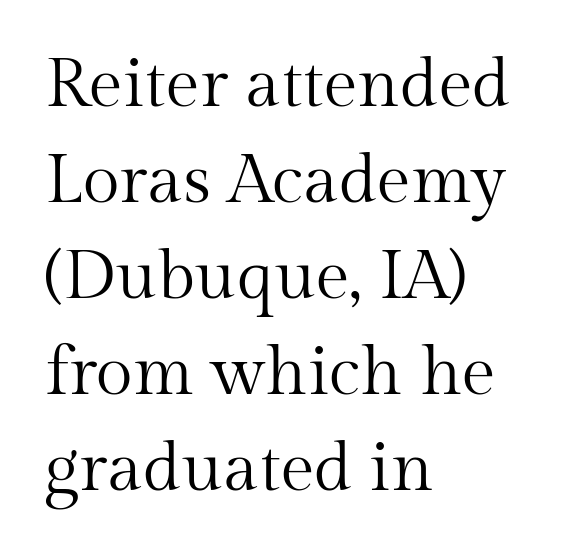
Q: Is the text bold? A: No.
Q: Is the text italic (slanted)? A: No, it is upright.
Q: Is the typeface a serif or a sans-serif typeface? A: Serif.
Q: Is the text underlined? A: No.
Q: How is the paragraph aligned? A: Left-aligned.
Q: Is the spacing between letters normal or unusually wide? A: Normal.
Q: Is the spacing between lines tight, normal or loose? A: Normal.
Q: Width (condensed, normal, or wide)? A: Normal.
Q: Stroke contrast? A: Medium.
Q: x-height? A: Medium.
Q: Monospaced? A: No.
